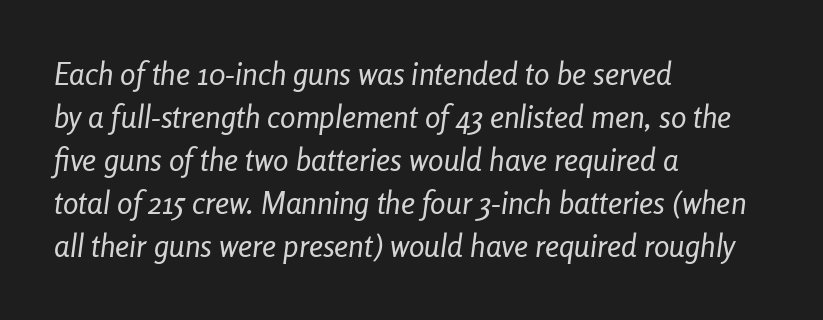
The image shows 31 px regular-weight, condensed type, italic (leaning right); set left-aligned, normal line spacing (1.39x), normal letter spacing, not underlined; low stroke contrast and a medium x-height.
